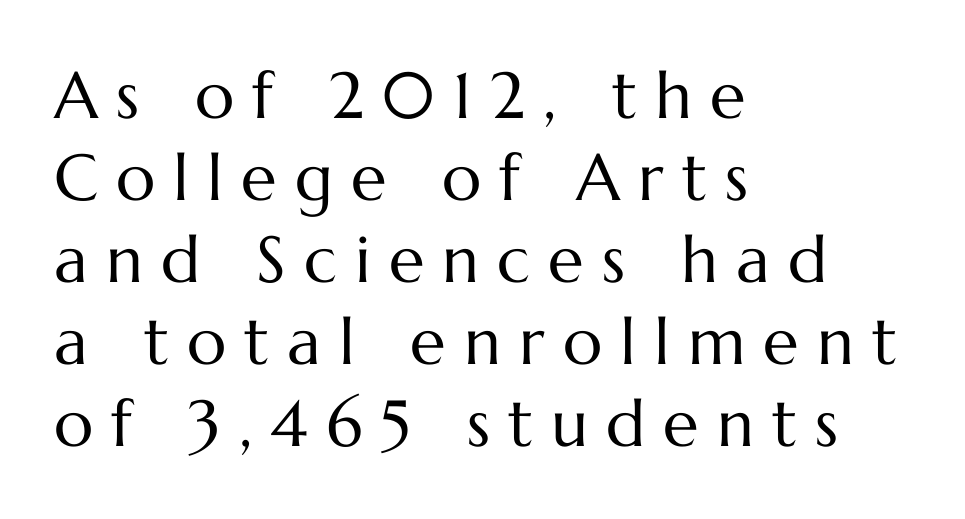
The image shows 65 px regular-weight type, upright; set left-aligned, normal line spacing (1.26x), unusually wide letter spacing (+0.28 em), not underlined; medium stroke contrast and a medium x-height.
